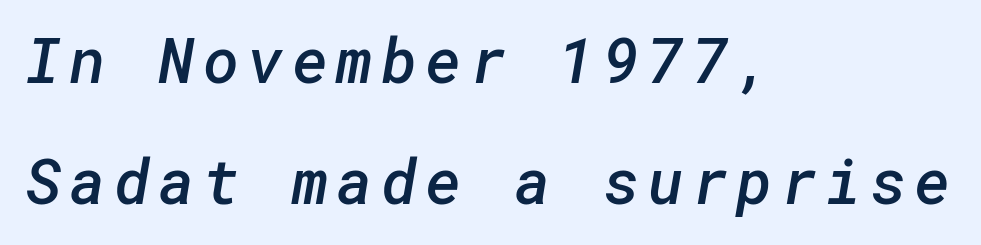
The image shows 62 px semibold sans-serif type; set left-aligned, loose line spacing (1.95x), not underlined; low stroke contrast and a medium x-height.
